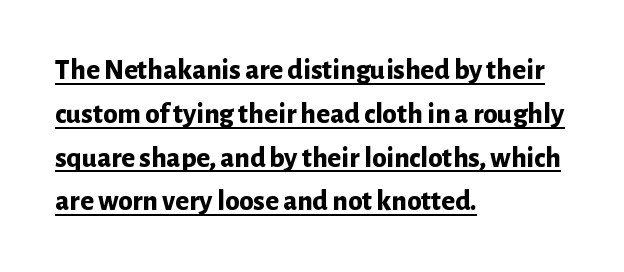
{"serif": "no", "italic": "no", "bold": "yes", "weight": "bold", "width": "normal", "stroke_contrast": "low", "x_height": "medium", "monospaced": "no", "underline": "yes", "align": "left", "line_spacing": "normal", "line_spacing_ratio": 1.51, "letter_spacing": "normal", "letter_spacing_em": 0.0, "glyph_px": 29}
